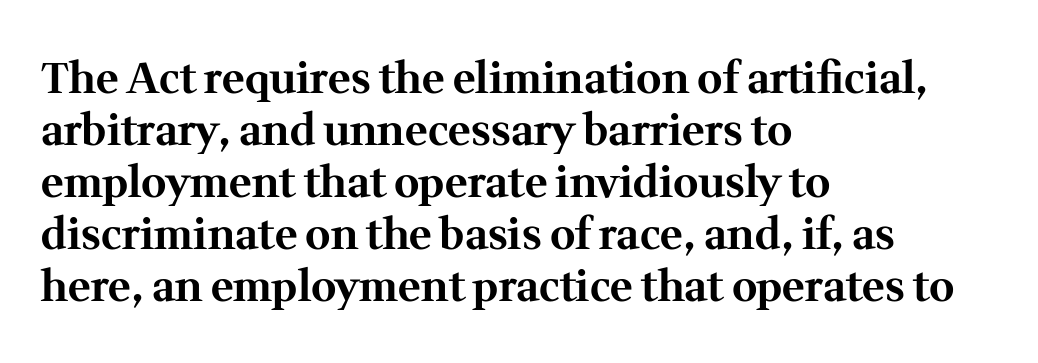
Q: Is the text bold? A: Yes.
Q: Is the text italic (slanted)? A: No, it is upright.
Q: Is the typeface a serif or a sans-serif typeface? A: Serif.
Q: Is the text underlined? A: No.
Q: How is the paragraph aligned? A: Left-aligned.
Q: Is the spacing between letters normal or unusually wide? A: Normal.
Q: Width (condensed, normal, or wide)? A: Normal.
Q: Stroke contrast? A: Medium.
Q: x-height? A: Medium.
Q: Monospaced? A: No.
